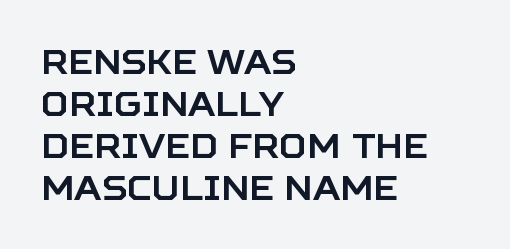
Q: Is the text italic (slanted)? A: No, it is upright.
Q: Is the typeface a serif or a sans-serif typeface? A: Sans-serif.
Q: Is the text underlined? A: No.
Q: How is the paragraph aligned? A: Left-aligned.
Q: Is the spacing between letters normal or unusually wide? A: Normal.
Q: Width (condensed, normal, or wide)? A: Normal.
Q: Stroke contrast? A: Low.
Q: x-height? A: Large.
Q: Monospaced? A: No.
